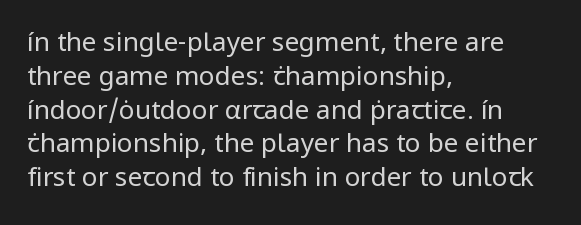
Q: Is the text bold? A: No.
Q: Is the text italic (slanted)? A: No, it is upright.
Q: Is the text underlined? A: No.
Q: How is the paragraph aligned? A: Left-aligned.
Q: Is the spacing between letters normal or unusually wide? A: Normal.
Q: Is the spacing between lines tight, normal or loose? A: Normal.
